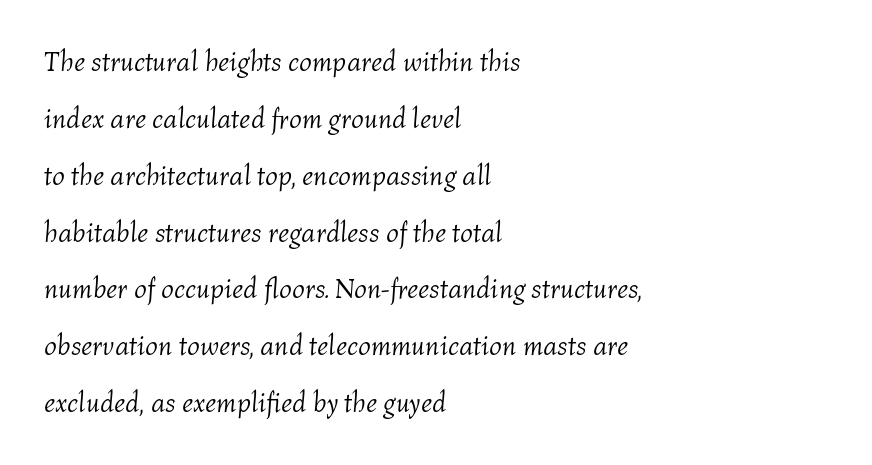
{"italic": "yes", "lean": "right", "slant_degrees": 4, "bold": "no", "weight": "light", "width": "normal", "stroke_contrast": "medium", "x_height": "medium", "monospaced": "no", "underline": "no", "align": "left", "line_spacing": "loose", "line_spacing_ratio": 2.03, "letter_spacing": "normal", "letter_spacing_em": 0.0, "glyph_px": 28}
